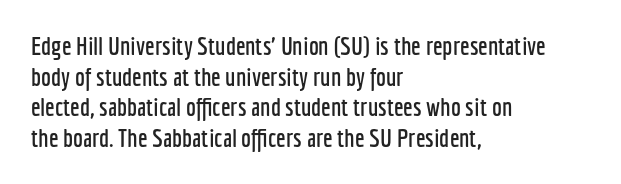
The image shows 25 px text type, upright; set left-aligned, line spacing 1.23x, normal letter spacing, not underlined.
